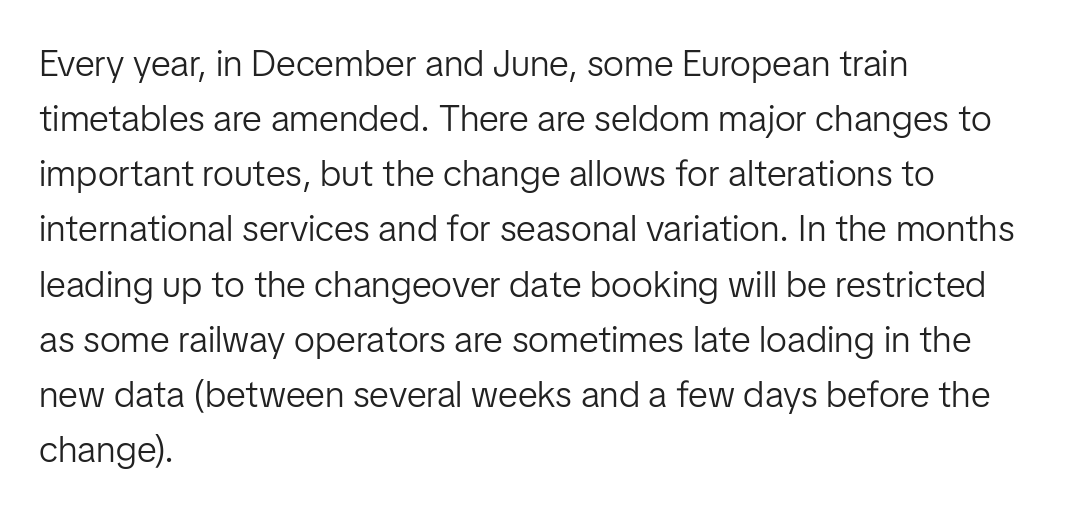
Q: Is the text bold? A: No.
Q: Is the text italic (slanted)? A: No, it is upright.
Q: Is the typeface a serif or a sans-serif typeface? A: Sans-serif.
Q: Is the text underlined? A: No.
Q: How is the paragraph aligned? A: Left-aligned.
Q: Is the spacing between letters normal or unusually wide? A: Normal.
Q: Is the spacing between lines tight, normal or loose? A: Normal.
Q: Width (condensed, normal, or wide)? A: Normal.
Q: Stroke contrast? A: Low.
Q: x-height? A: Medium.
Q: Monospaced? A: No.
